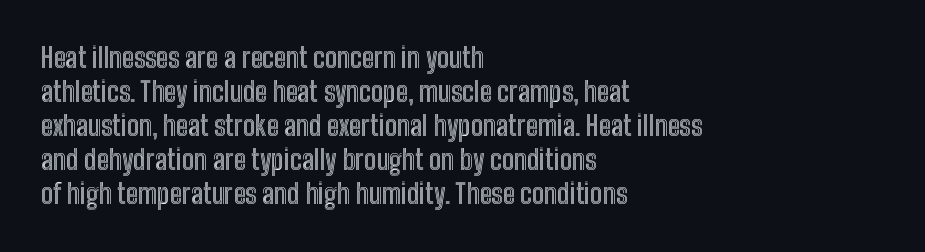
This sample uses plain, unmodified letter spacing. The setting favours the left margin, as ordinary paragraphs usually do. Does the lettering tilt? It doesn't — this is upright. Is there much room between lines? A standard amount, neither cramped nor airy.
